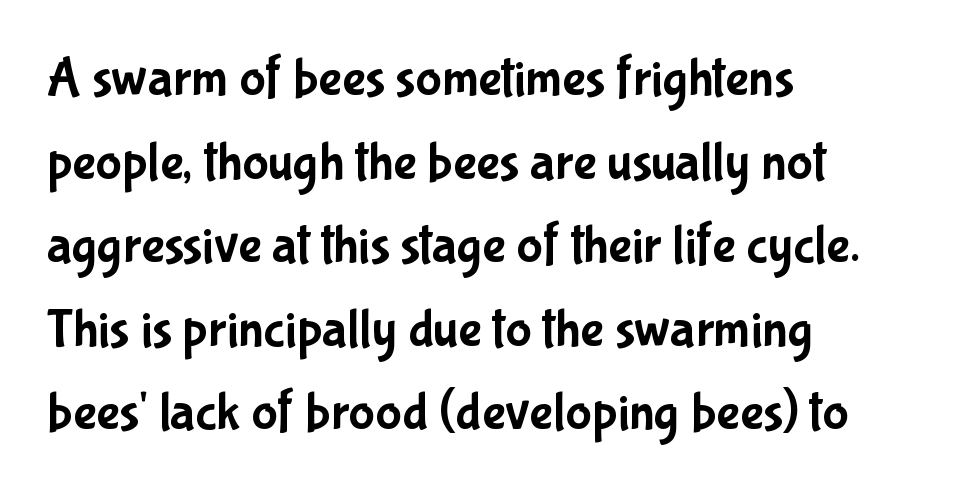
{"serif": "no", "italic": "no", "width": "condensed", "stroke_contrast": "low", "x_height": "medium", "monospaced": "no", "underline": "no", "align": "left", "line_spacing": "normal", "line_spacing_ratio": 1.52, "letter_spacing": "normal", "letter_spacing_em": 0.0, "glyph_px": 55}
